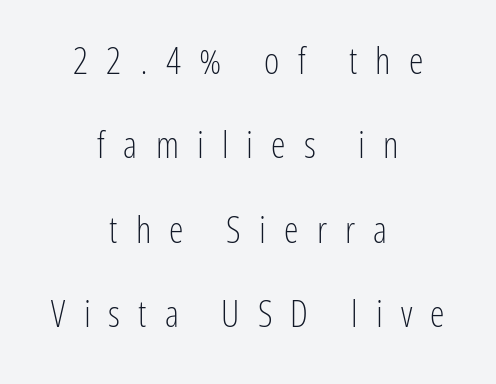
{"serif": "no", "italic": "no", "bold": "no", "weight": "light", "width": "condensed", "stroke_contrast": "low", "x_height": "medium", "monospaced": "no", "underline": "no", "align": "center", "line_spacing": "loose", "line_spacing_ratio": 2.28, "letter_spacing": "wide", "letter_spacing_em": 0.49, "glyph_px": 37}
